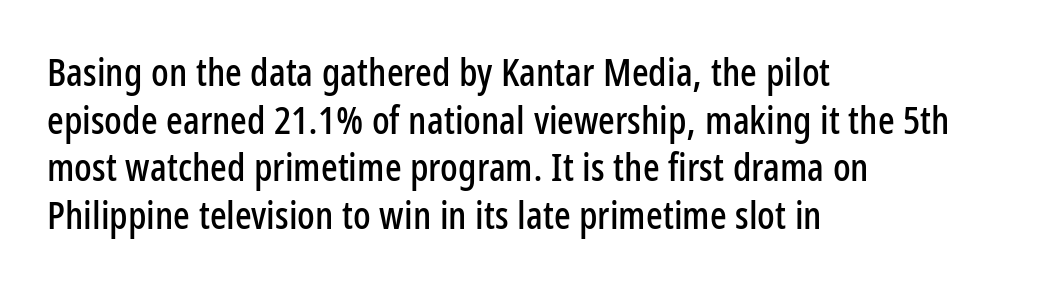
The image shows 39 px condensed sans-serif type, upright; set left-aligned, line spacing 1.22x, normal letter spacing, not underlined; low stroke contrast and a medium x-height.
